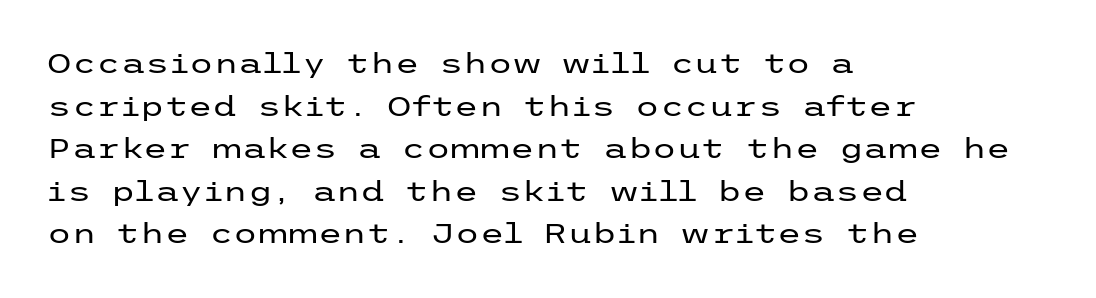
The image shows 28 px regular-weight, wide sans-serif type, upright; set left-aligned, normal line spacing (1.52x), normal letter spacing, not underlined; low stroke contrast and a medium x-height.
